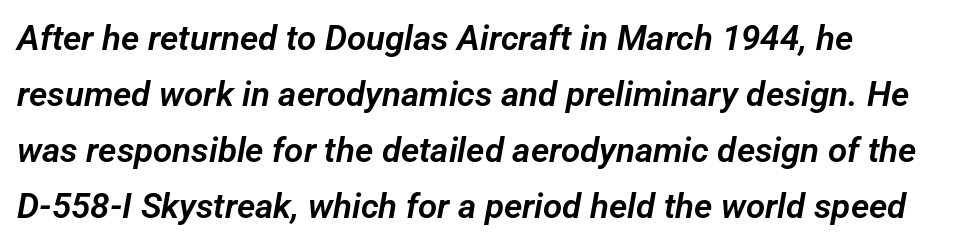
Check under the words: just untouched page. One-word summary of the alignment: left. Is this a fixed-width face? No — the glyphs have proportional, varying widths. Classification — sans serif. Nothing unusual about the tracking: characters are spaced as the font intends. In terms of leading, this rendering sits right in the middle.
